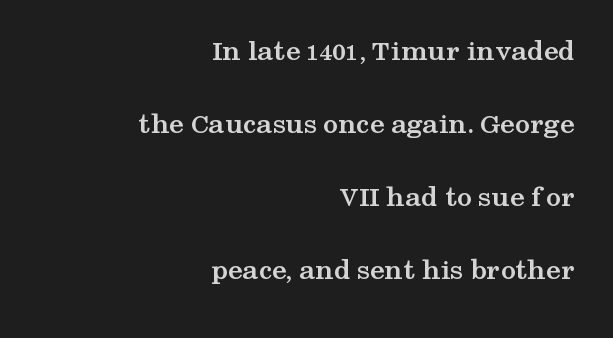
{"serif": "yes", "italic": "no", "bold": "yes", "weight": "semibold", "width": "wide", "stroke_contrast": "medium", "x_height": "medium", "monospaced": "no", "underline": "no", "align": "right", "line_spacing": "loose", "line_spacing_ratio": 2.43, "letter_spacing": "normal", "letter_spacing_em": 0.0, "glyph_px": 30}
